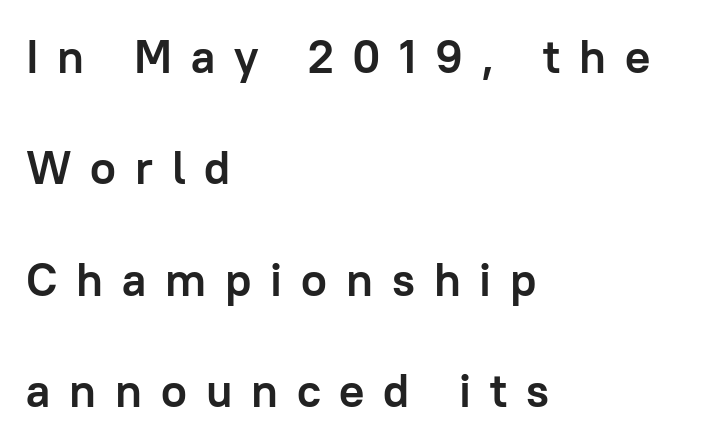
Q: Is the text bold? A: Yes.
Q: Is the text italic (slanted)? A: No, it is upright.
Q: Is the typeface a serif or a sans-serif typeface? A: Sans-serif.
Q: Is the text underlined? A: No.
Q: How is the paragraph aligned? A: Left-aligned.
Q: Is the spacing between letters normal or unusually wide? A: Unusually wide.
Q: Is the spacing between lines tight, normal or loose? A: Loose.
Q: Width (condensed, normal, or wide)? A: Normal.
Q: Stroke contrast? A: Low.
Q: x-height? A: Medium.
Q: Monospaced? A: No.
